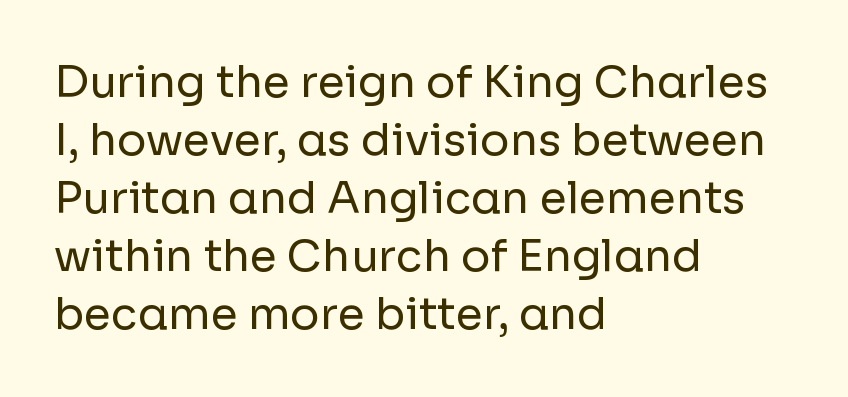
The image shows 44 px regular-weight sans-serif type, upright; set left-aligned, normal line spacing (1.32x), normal letter spacing, not underlined; low stroke contrast and a medium x-height.
